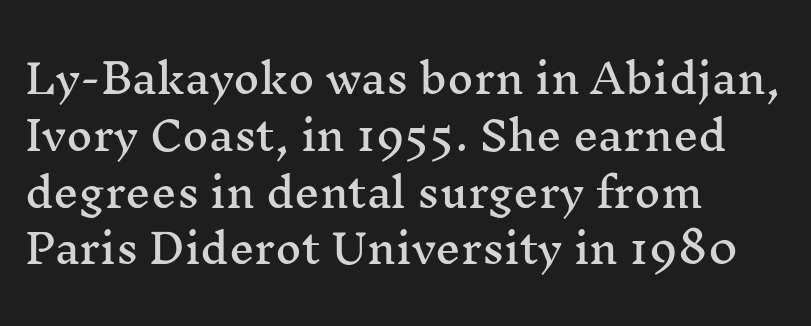
The image shows 40 px wide serif type, upright; set left-aligned, normal line spacing (1.42x), normal letter spacing, not underlined; medium stroke contrast and a medium x-height.
